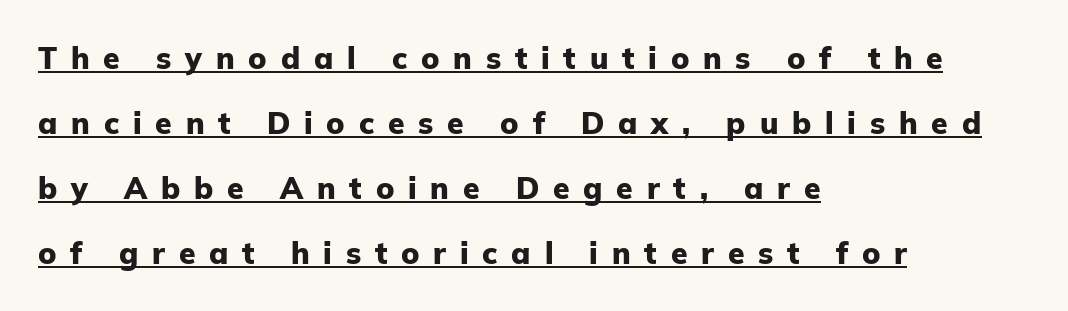
The font's upright variant was chosen for this text. This sample has the flowing, uneven cadence of proportional lettering. A great deal of white space separates one row of letters from the next. Every letter is thick-stroked: bold, no question.
